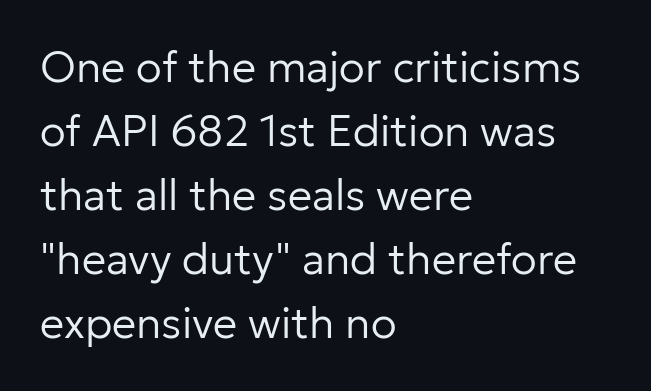
{"serif": "no", "italic": "no", "bold": "no", "weight": "regular", "width": "normal", "stroke_contrast": "low", "x_height": "medium", "monospaced": "no", "underline": "no", "align": "left", "line_spacing": "normal", "line_spacing_ratio": 1.49, "letter_spacing": "normal", "letter_spacing_em": 0.0, "glyph_px": 43}
